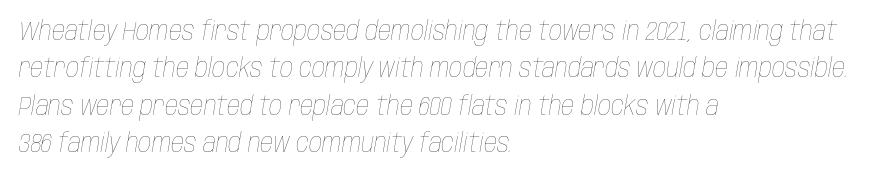
Q: Is the text bold? A: No.
Q: Is the text italic (slanted)? A: Yes, it leans right by about 10 degrees.
Q: Is the text underlined? A: No.
Q: How is the paragraph aligned? A: Left-aligned.
Q: Is the spacing between letters normal or unusually wide? A: Normal.
Q: Is the spacing between lines tight, normal or loose? A: Normal.
